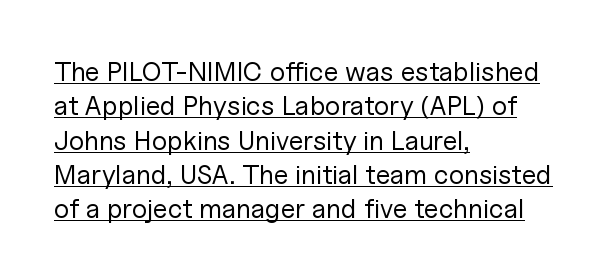
The image shows 27 px text type, upright; set left-aligned, normal line spacing (1.27x), normal letter spacing, underlined.
